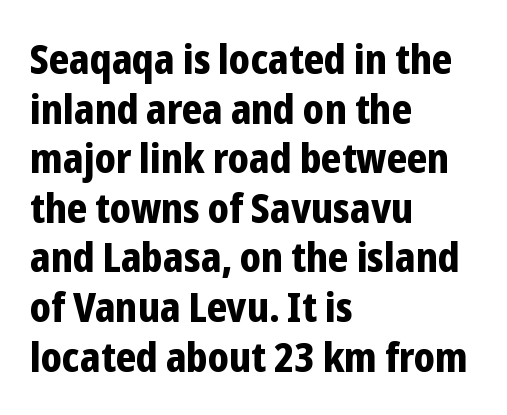
{"serif": "no", "italic": "no", "bold": "yes", "weight": "bold", "width": "condensed", "stroke_contrast": "low", "x_height": "medium", "monospaced": "no", "underline": "no", "align": "left", "line_spacing_ratio": 1.21, "letter_spacing": "normal", "letter_spacing_em": 0.0, "glyph_px": 41}
